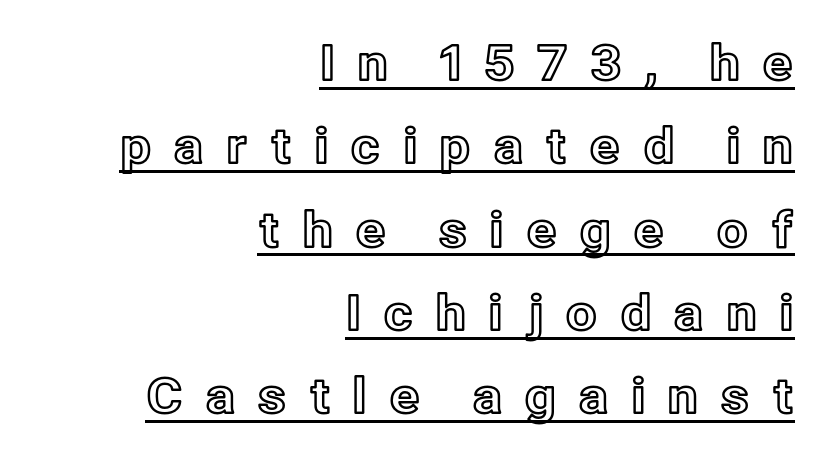
Q: Is the text italic (slanted)? A: No, it is upright.
Q: Is the text underlined? A: Yes.
Q: How is the paragraph aligned? A: Right-aligned.
Q: Is the spacing between letters normal or unusually wide? A: Unusually wide.
Q: Is the spacing between lines tight, normal or loose? A: Normal.
Q: Width (condensed, normal, or wide)? A: Normal.
Q: x-height? A: Medium.
Q: Monospaced? A: No.
